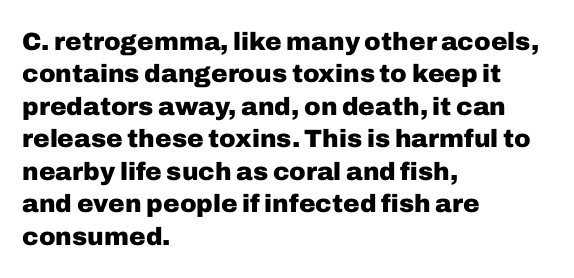
{"italic": "no", "bold": "yes", "underline": "no", "align": "left", "line_spacing": "normal", "line_spacing_ratio": 1.3, "letter_spacing": "normal", "letter_spacing_em": 0.0, "glyph_px": 25}
